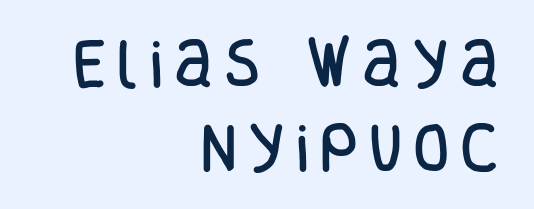
A typesetter would mark this as roman, not italic. Underline: absent. The leading is moderate, giving the passage an even texture. Observe the absence of serifs on each vertical stroke in this sample. This rendering uses right alignment, leaving the left contour irregular. The letters advance in unequal steps, a hallmark of proportional type.
